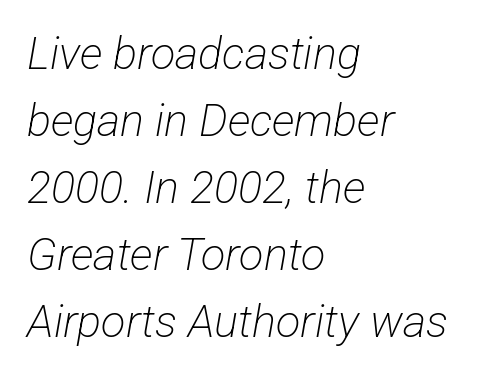
The typeface chosen for these lines omits serifs. The rendering uses natural spacing where letterforms have individual widths. The gap between lines stays unmarked. Stem width sits at or under what a default text font uses. Compared with a centered layout, this one pins lines to the left instead.
